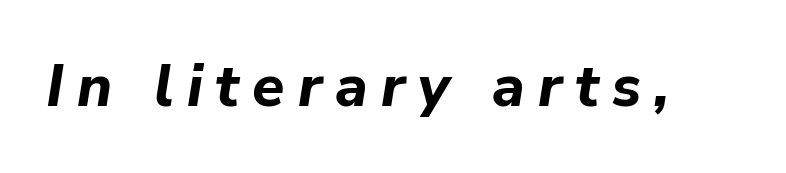
{"italic": "yes", "lean": "right", "slant_degrees": 9, "bold": "yes", "weight": "bold", "width": "normal", "stroke_contrast": "low", "x_height": "medium", "monospaced": "no", "underline": "no", "letter_spacing": "wide", "letter_spacing_em": 0.22, "glyph_px": 59}
